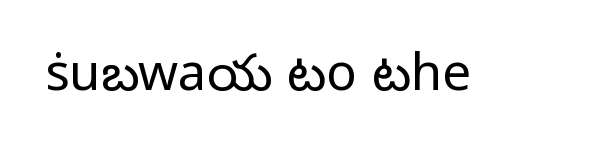
Underline: absent. Nothing heavy about these letters — not bold at all. The letters sit at their default tracking, neither squeezed nor spread. Looks like regular typesetting: each glyph gets only the width it needs. The lettering holds an erect, upright posture throughout.
